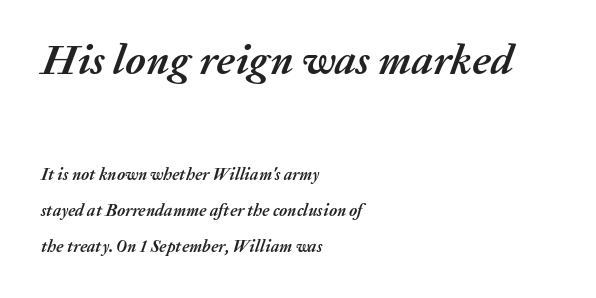
{"italic": "yes", "lean": "right", "slant_degrees": 20, "bold": "yes", "weight": "semibold", "width": "normal", "stroke_contrast": "medium", "x_height": "medium", "monospaced": "no", "underline": "no", "align": "left", "line_spacing": "loose", "line_spacing_ratio": 2.12, "letter_spacing": "normal", "letter_spacing_em": 0.0, "larger_block": "first", "size_ratio": 2.53, "glyph_px": 43}
